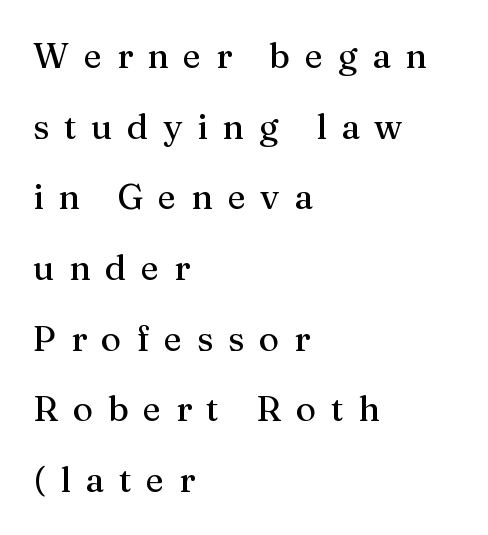
What's the leading like? Stretched, with rows far apart. A serif font was chosen for this passage. Students, note that the glyphs here are deliberately spaced far apart. Horizontally, the lines are justified to the leading edge only. Upright lettering throughout.
